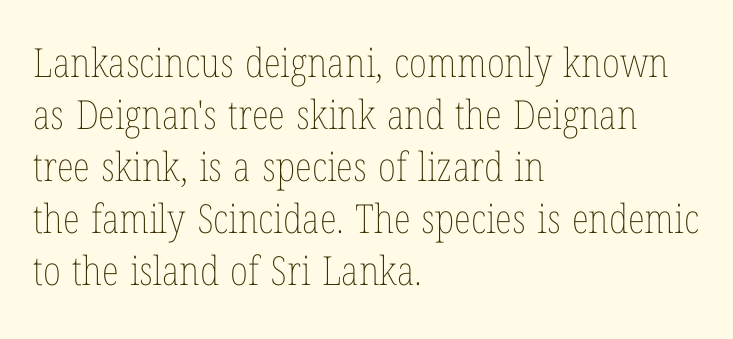
The image shows 40 px thin, condensed type, upright; set left-aligned, normal line spacing (1.3x), normal letter spacing, not underlined; low stroke contrast and a medium x-height.
